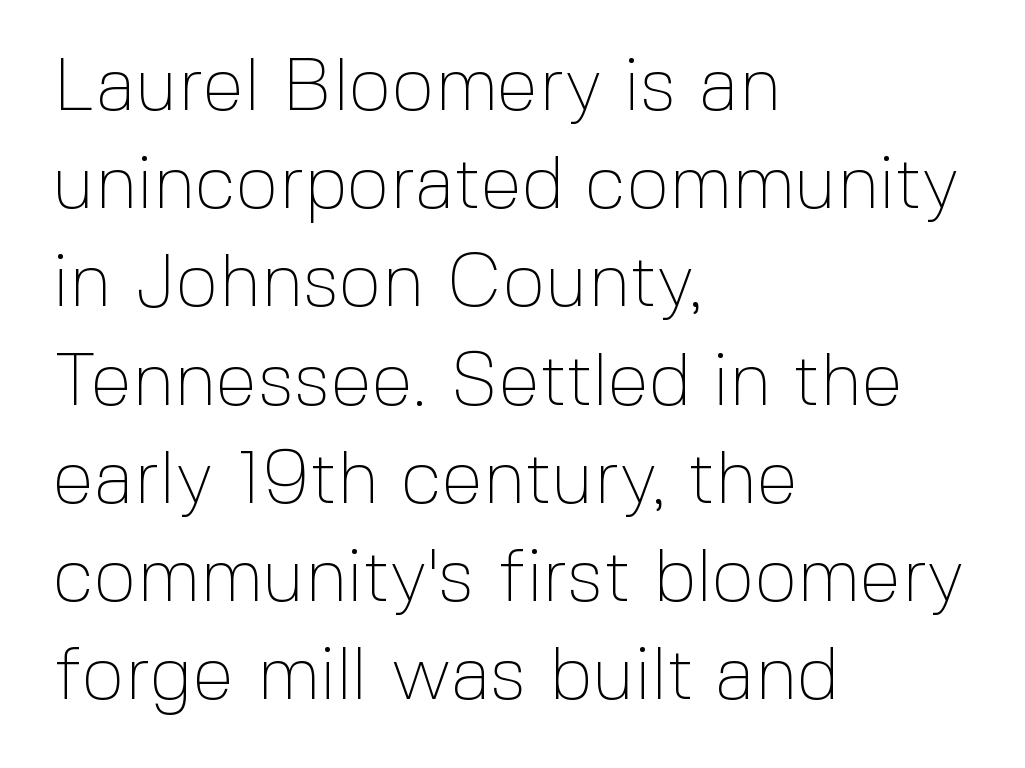
The image shows 75 px thin sans-serif type, upright; set left-aligned, normal line spacing (1.31x), normal letter spacing, not underlined; a medium x-height.
